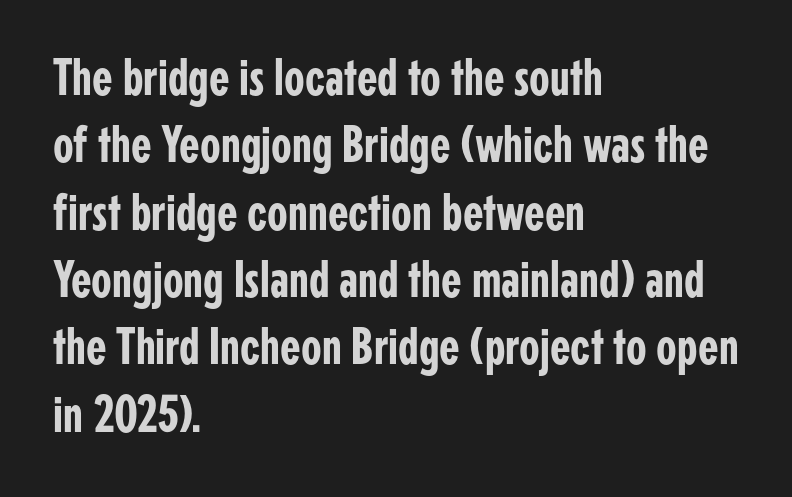
Q: Is the text italic (slanted)? A: No, it is upright.
Q: Is the typeface a serif or a sans-serif typeface? A: Sans-serif.
Q: Is the text underlined? A: No.
Q: How is the paragraph aligned? A: Left-aligned.
Q: Is the spacing between letters normal or unusually wide? A: Normal.
Q: Is the spacing between lines tight, normal or loose? A: Normal.
Q: Width (condensed, normal, or wide)? A: Condensed.
Q: Stroke contrast? A: Low.
Q: x-height? A: Medium.
Q: Monospaced? A: No.
